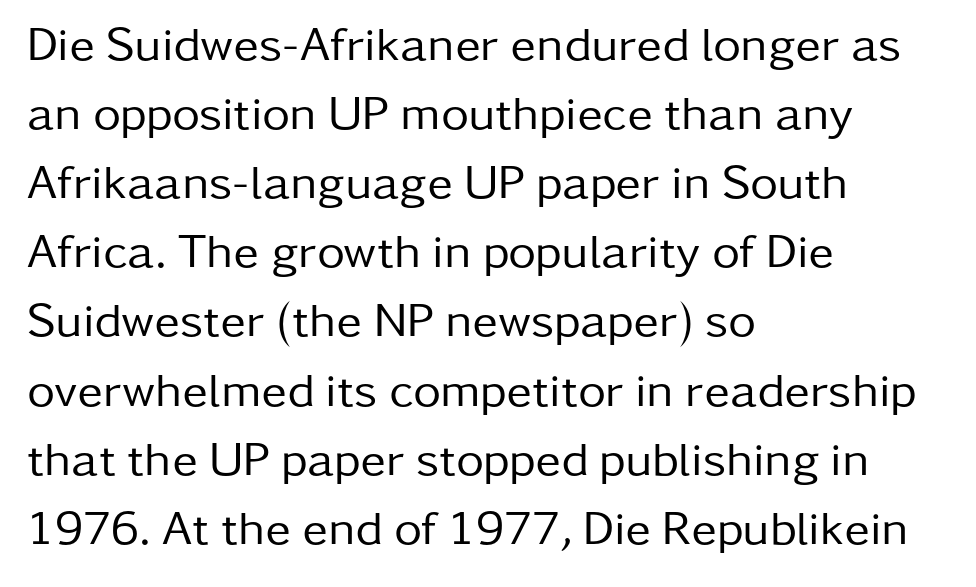
Q: Is the text bold? A: No.
Q: Is the text italic (slanted)? A: No, it is upright.
Q: Is the typeface a serif or a sans-serif typeface? A: Sans-serif.
Q: Is the text underlined? A: No.
Q: How is the paragraph aligned? A: Left-aligned.
Q: Is the spacing between letters normal or unusually wide? A: Normal.
Q: Is the spacing between lines tight, normal or loose? A: Normal.
Q: Width (condensed, normal, or wide)? A: Normal.
Q: Stroke contrast? A: Low.
Q: x-height? A: Medium.
Q: Monospaced? A: No.
